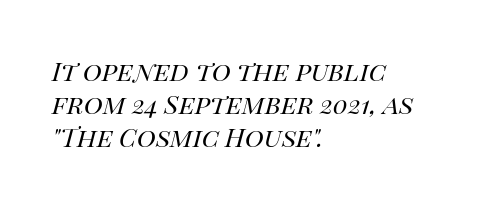
{"italic": "yes", "lean": "right", "slant_degrees": 14, "bold": "no", "underline": "no", "align": "left", "line_spacing": "normal", "line_spacing_ratio": 1.27, "letter_spacing": "normal", "letter_spacing_em": 0.0, "glyph_px": 26}
